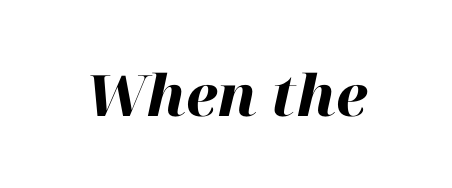
Q: Is the text bold? A: Yes.
Q: Is the text italic (slanted)? A: Yes, it leans right by about 12 degrees.
Q: Is the text underlined? A: No.
Q: Is the spacing between letters normal or unusually wide? A: Normal.
Q: Width (condensed, normal, or wide)? A: Normal.
Q: Stroke contrast? A: High.
Q: x-height? A: Medium.
Q: Monospaced? A: No.
